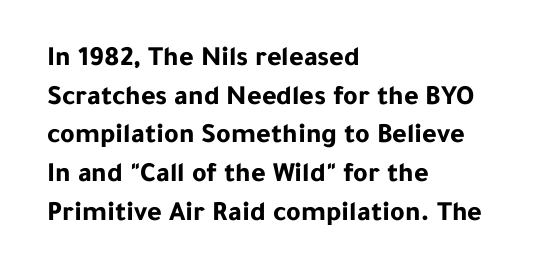
Q: Is the text bold? A: Yes.
Q: Is the text italic (slanted)? A: No, it is upright.
Q: Is the typeface a serif or a sans-serif typeface? A: Sans-serif.
Q: Is the text underlined? A: No.
Q: How is the paragraph aligned? A: Left-aligned.
Q: Is the spacing between letters normal or unusually wide? A: Normal.
Q: Is the spacing between lines tight, normal or loose? A: Normal.
Q: Width (condensed, normal, or wide)? A: Normal.
Q: Stroke contrast? A: Low.
Q: x-height? A: Medium.
Q: Monospaced? A: No.
